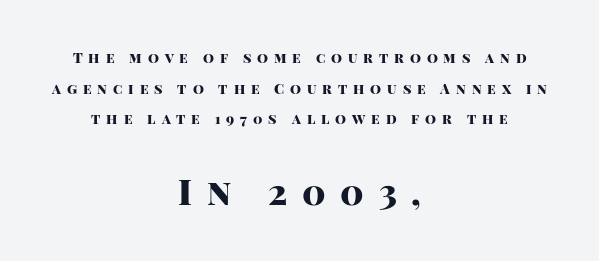
The image shows 35 px heavy sans-serif type, upright; set centered, loose line spacing (2.19x), unusually wide letter spacing (+0.42 em), not underlined; the second (bottom) block is 2.5x larger; high stroke contrast and a large x-height.
